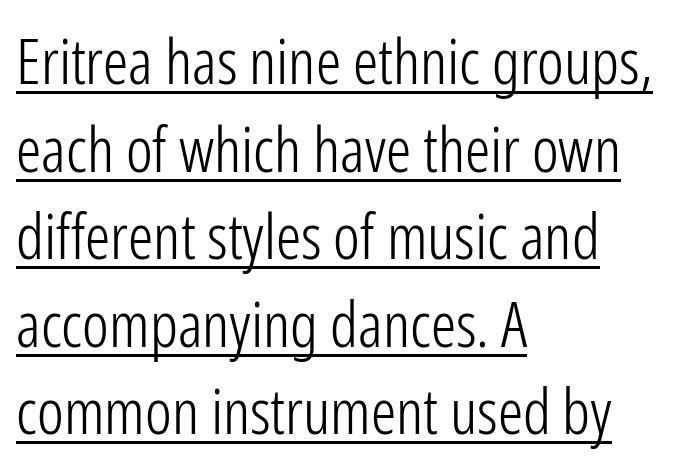
Q: Is the text bold? A: No.
Q: Is the text italic (slanted)? A: No, it is upright.
Q: Is the typeface a serif or a sans-serif typeface? A: Sans-serif.
Q: Is the text underlined? A: Yes.
Q: How is the paragraph aligned? A: Left-aligned.
Q: Is the spacing between letters normal or unusually wide? A: Normal.
Q: Is the spacing between lines tight, normal or loose? A: Normal.
Q: Width (condensed, normal, or wide)? A: Condensed.
Q: Stroke contrast? A: Low.
Q: x-height? A: Medium.
Q: Monospaced? A: No.
